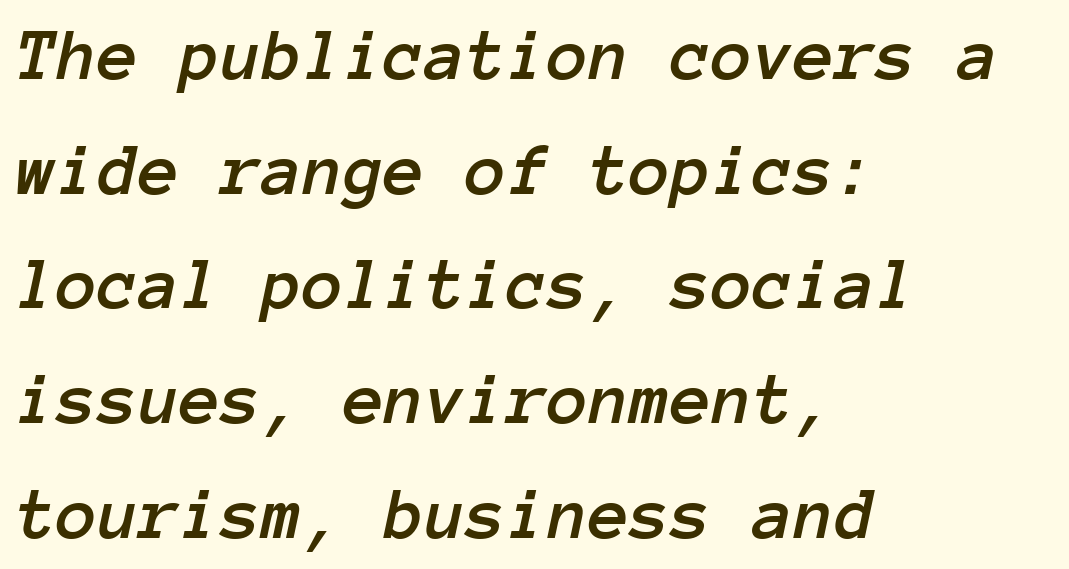
{"italic": "yes", "lean": "right", "slant_degrees": 12, "width": "normal", "stroke_contrast": "low", "x_height": "medium", "monospaced": "yes", "underline": "no", "align": "left", "line_spacing": "normal", "line_spacing_ratio": 1.53, "letter_spacing": "normal", "letter_spacing_em": 0.0, "glyph_px": 75}
